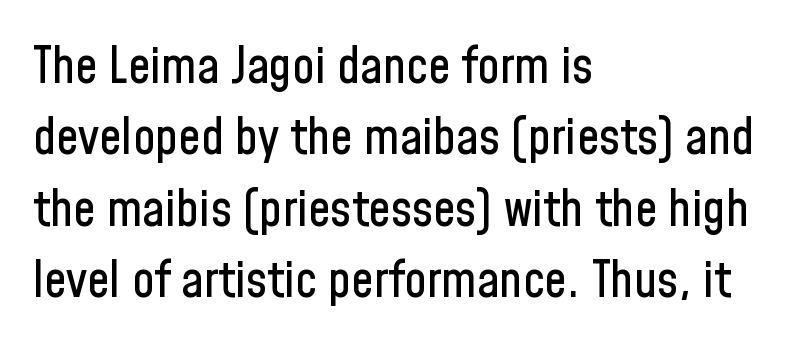
The image shows 50 px condensed sans-serif type, upright; set left-aligned, normal line spacing (1.43x), normal letter spacing, not underlined; low stroke contrast and a medium x-height.
